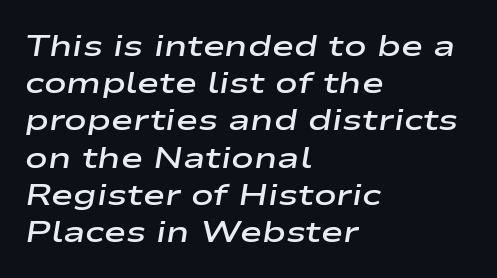
{"italic": "yes", "lean": "right", "slant_degrees": 9, "bold": "semi", "weight": "semibold", "width": "wide", "stroke_contrast": "low", "x_height": "medium", "monospaced": "no", "underline": "no", "align": "left", "line_spacing_ratio": 1.24, "letter_spacing": "normal", "letter_spacing_em": 0.0, "glyph_px": 30}
